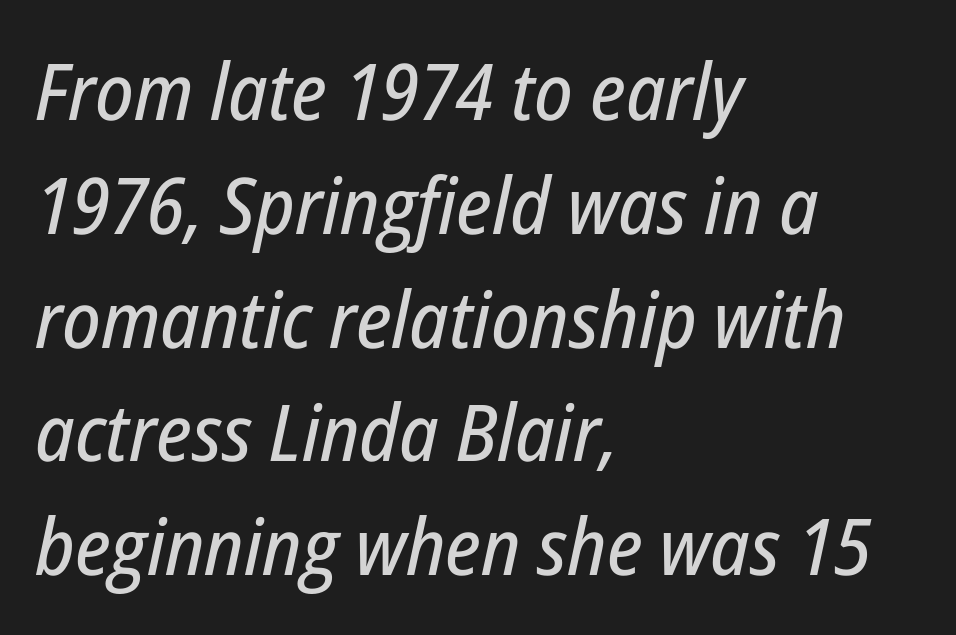
{"italic": "yes", "lean": "right", "slant_degrees": 12, "width": "condensed", "stroke_contrast": "low", "x_height": "medium", "monospaced": "no", "underline": "no", "align": "left", "line_spacing": "normal", "line_spacing_ratio": 1.44, "letter_spacing": "normal", "letter_spacing_em": 0.0, "glyph_px": 79}
